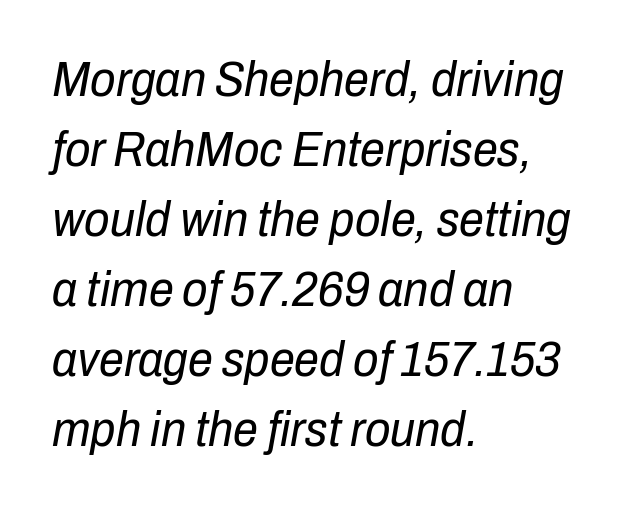
The image shows 50 px regular-weight, condensed type, italic (leaning right); set left-aligned, normal line spacing (1.4x), normal letter spacing, not underlined; low stroke contrast and a medium x-height.
